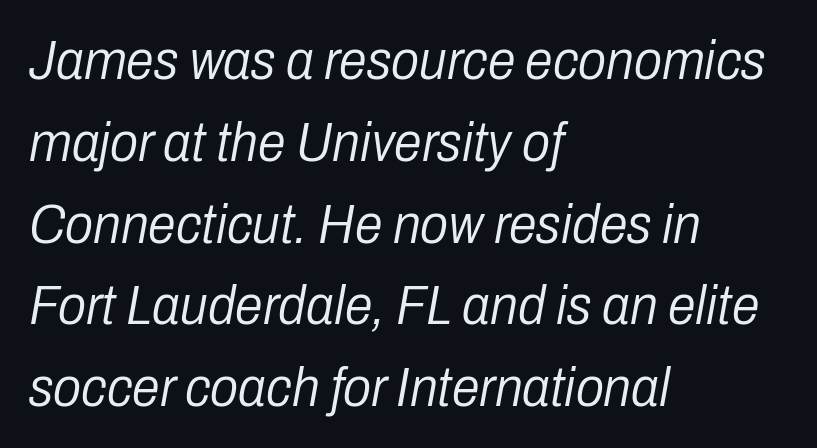
{"italic": "yes", "lean": "right", "slant_degrees": 10, "bold": "no", "weight": "light", "width": "condensed", "stroke_contrast": "low", "x_height": "medium", "monospaced": "no", "underline": "no", "align": "left", "line_spacing": "normal", "line_spacing_ratio": 1.46, "letter_spacing": "normal", "letter_spacing_em": 0.0, "glyph_px": 56}
